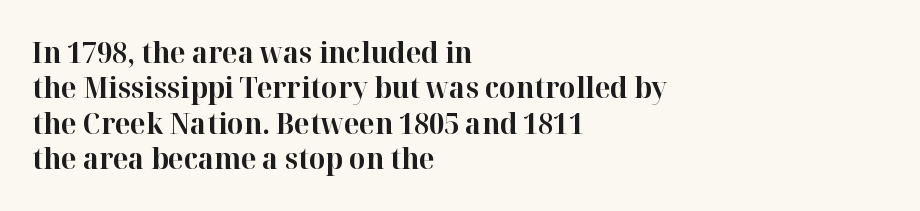
Anything drawn beneath the words? Only blank space. Weight: bold. Is this a sans? No — the strokes have serifs. The line texture is even and compact thanks to regular tracking. Do the letters lean? They stand straight. Alignment: flush left.
